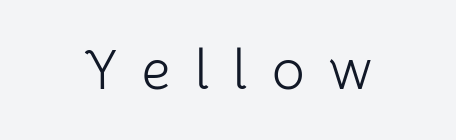
Q: Is the text bold? A: No.
Q: Is the text italic (slanted)? A: No, it is upright.
Q: Is the typeface a serif or a sans-serif typeface? A: Sans-serif.
Q: Is the text underlined? A: No.
Q: How is the paragraph aligned? A: Centered.
Q: Is the spacing between letters normal or unusually wide? A: Unusually wide.
Q: Width (condensed, normal, or wide)? A: Normal.
Q: Stroke contrast? A: Low.
Q: x-height? A: Medium.
Q: Monospaced? A: No.
